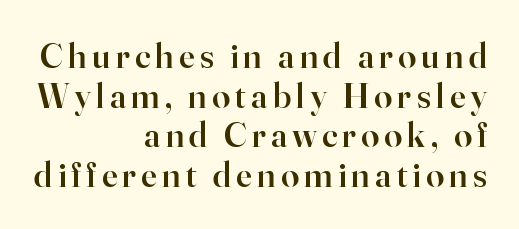
The image shows 36 px semibold serif type, upright; set right-aligned, tight line spacing (1.1x), not underlined; high stroke contrast and a small x-height.
